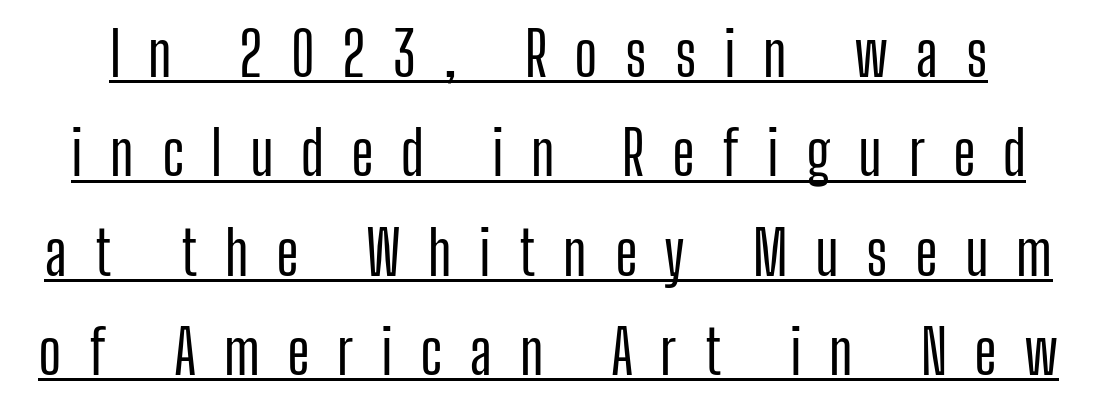
{"serif": "no", "italic": "no", "width": "condensed", "stroke_contrast": "low", "x_height": "medium", "monospaced": "no", "underline": "yes", "line_spacing": "normal", "line_spacing_ratio": 1.63, "letter_spacing": "wide", "letter_spacing_em": 0.45, "glyph_px": 61}
